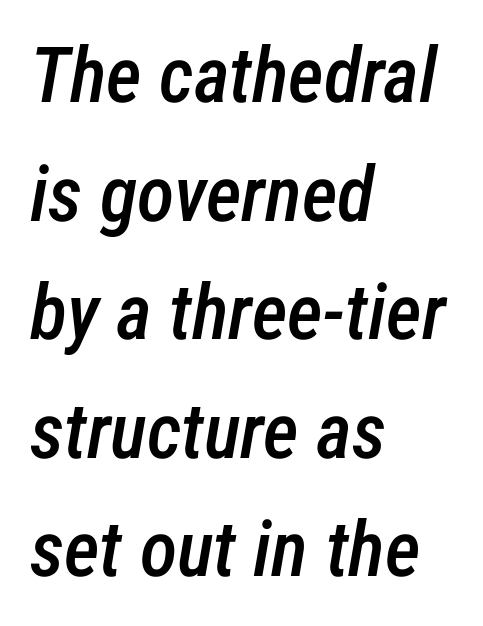
{"italic": "yes", "lean": "right", "slant_degrees": 12, "bold": "semi", "weight": "semibold", "width": "condensed", "stroke_contrast": "low", "x_height": "medium", "monospaced": "no", "underline": "no", "align": "left", "line_spacing": "normal", "line_spacing_ratio": 1.54, "letter_spacing": "normal", "letter_spacing_em": 0.0, "glyph_px": 77}
